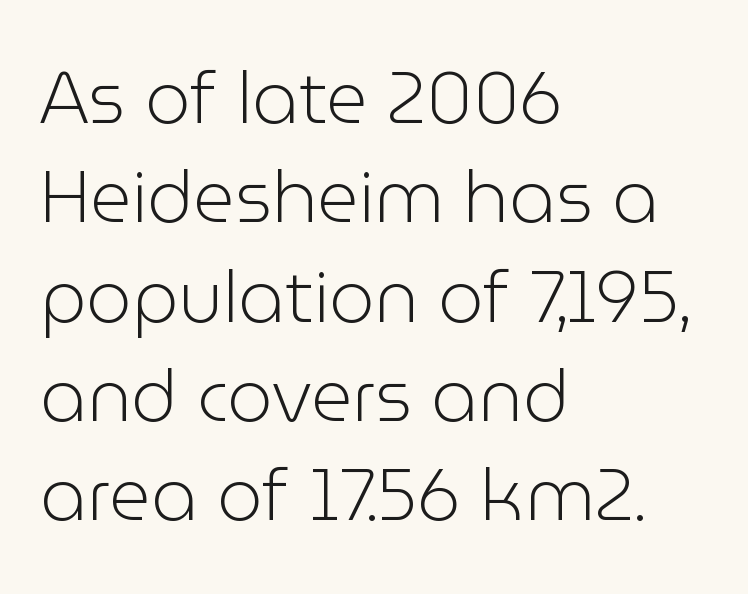
The image shows 72 px light sans-serif type, upright; set left-aligned, normal line spacing (1.38x), normal letter spacing, not underlined; low stroke contrast and a medium x-height.
